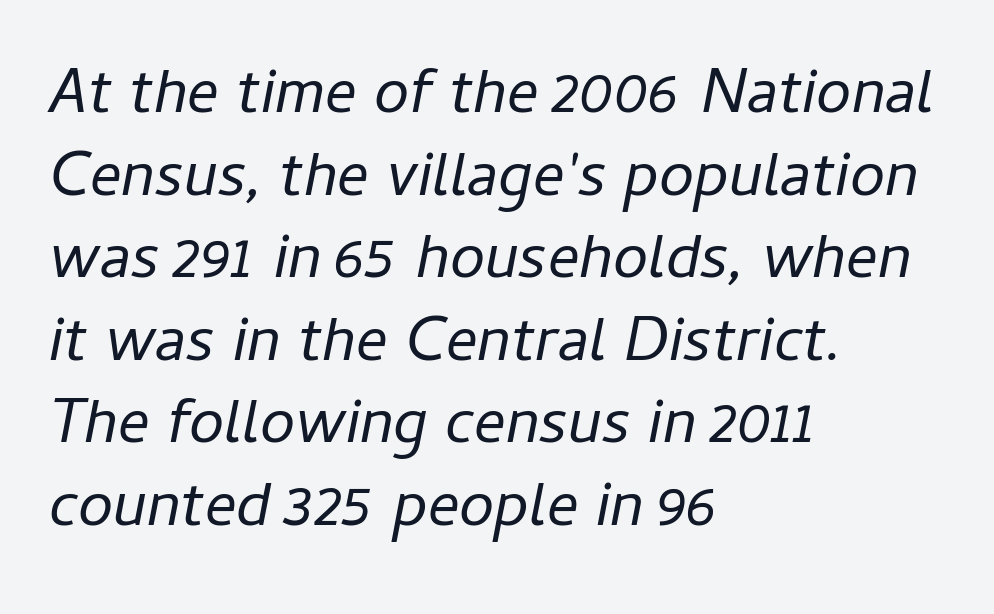
{"italic": "yes", "lean": "right", "slant_degrees": 11, "bold": "no", "weight": "regular", "width": "normal", "stroke_contrast": "low", "x_height": "medium", "monospaced": "no", "underline": "no", "align": "left", "line_spacing": "normal", "line_spacing_ratio": 1.31, "letter_spacing": "normal", "letter_spacing_em": 0.0, "glyph_px": 63}
